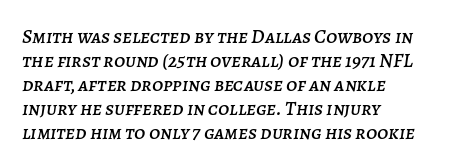
The image shows 20 px text type, italic (leaning right); set left-aligned, line spacing 1.2x, normal letter spacing, not underlined.
